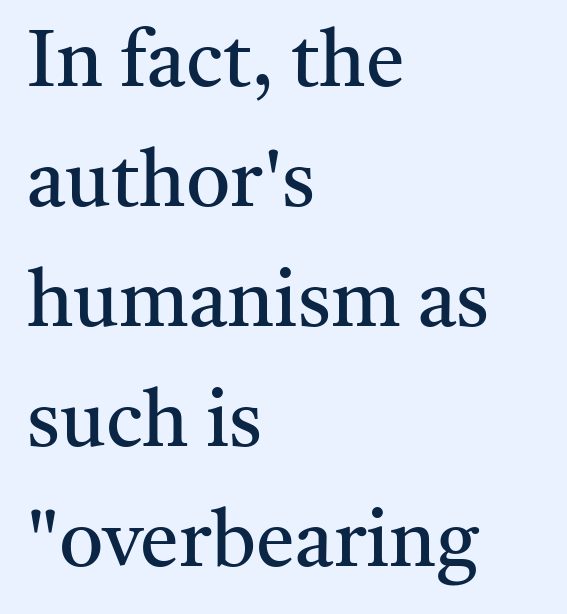
{"serif": "yes", "italic": "no", "bold": "no", "weight": "regular", "width": "normal", "stroke_contrast": "medium", "x_height": "medium", "monospaced": "no", "underline": "no", "align": "left", "line_spacing": "normal", "line_spacing_ratio": 1.54, "letter_spacing": "normal", "letter_spacing_em": 0.0, "glyph_px": 78}
